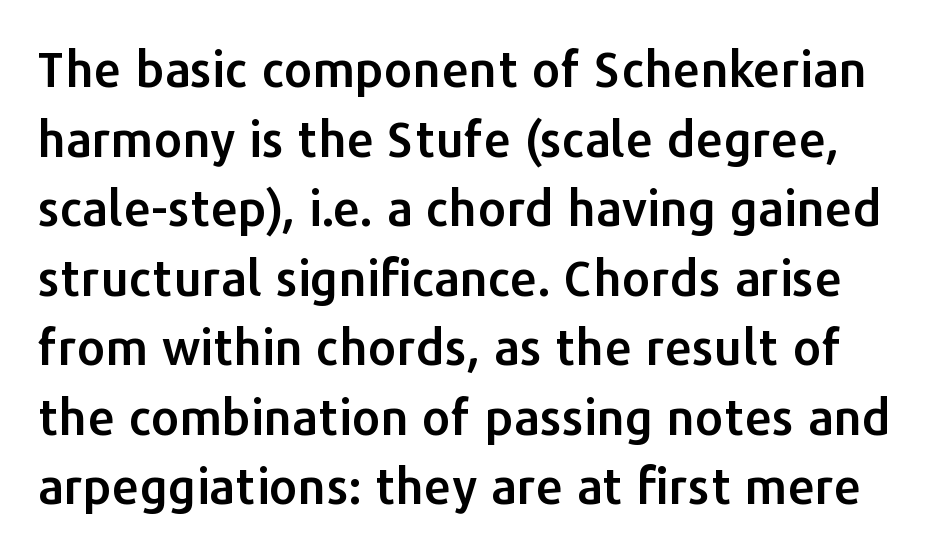
Q: Is the text italic (slanted)? A: No, it is upright.
Q: Is the typeface a serif or a sans-serif typeface? A: Sans-serif.
Q: Is the text underlined? A: No.
Q: Is the spacing between letters normal or unusually wide? A: Normal.
Q: Is the spacing between lines tight, normal or loose? A: Normal.
Q: Width (condensed, normal, or wide)? A: Normal.
Q: Stroke contrast? A: Low.
Q: x-height? A: Medium.
Q: Monospaced? A: No.
